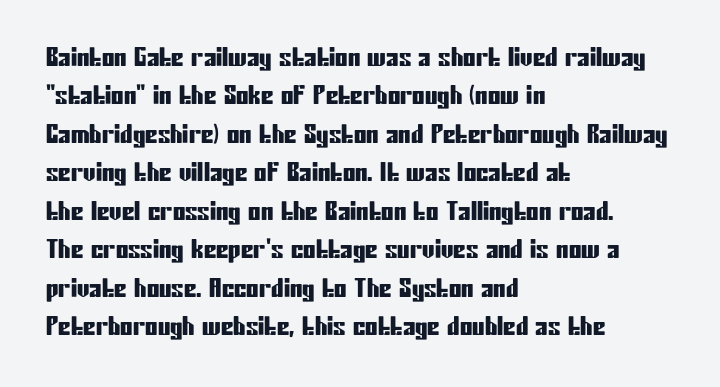
The image shows 25 px text type, upright; set left-aligned, normal line spacing (1.54x), normal letter spacing, not underlined.
